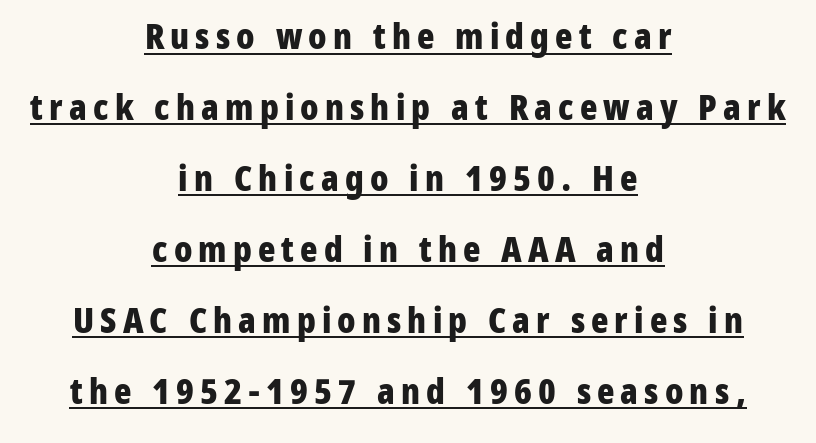
Q: Is the text bold? A: Yes.
Q: Is the text italic (slanted)? A: No, it is upright.
Q: Is the typeface a serif or a sans-serif typeface? A: Sans-serif.
Q: Is the text underlined? A: Yes.
Q: How is the paragraph aligned? A: Centered.
Q: Is the spacing between lines tight, normal or loose? A: Loose.
Q: Width (condensed, normal, or wide)? A: Condensed.
Q: Stroke contrast? A: Low.
Q: x-height? A: Medium.
Q: Monospaced? A: No.
